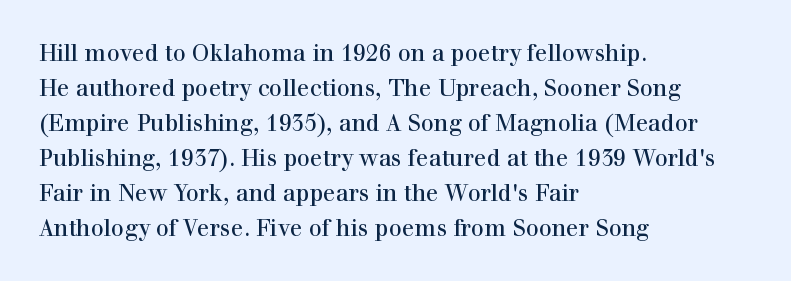
Q: Is the text italic (slanted)? A: No, it is upright.
Q: Is the text underlined? A: No.
Q: How is the paragraph aligned? A: Left-aligned.
Q: Is the spacing between letters normal or unusually wide? A: Normal.
Q: Is the spacing between lines tight, normal or loose? A: Normal.
